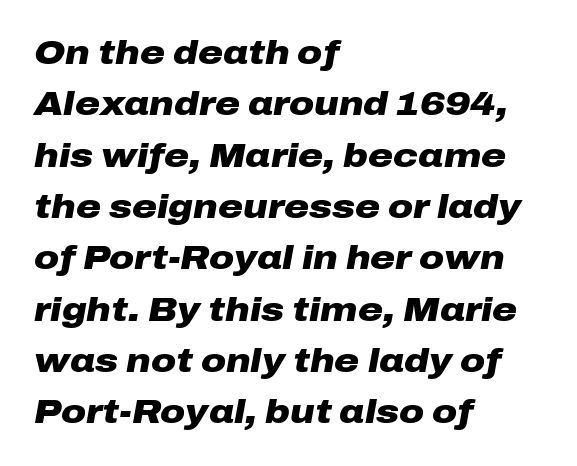
The image shows 34 px heavy, wide type, italic (leaning right); set left-aligned, normal line spacing (1.51x), normal letter spacing, not underlined; low stroke contrast and a medium x-height.
